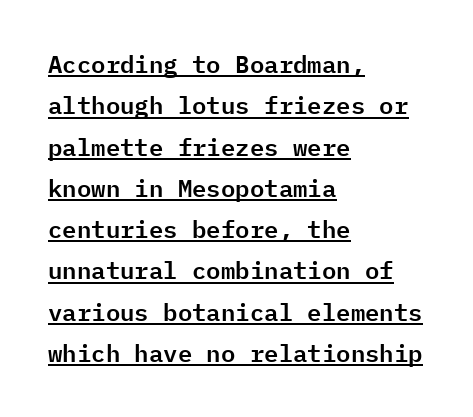
{"italic": "no", "underline": "yes", "align": "left", "line_spacing_ratio": 1.72, "letter_spacing": "normal", "letter_spacing_em": 0.0, "glyph_px": 24}
